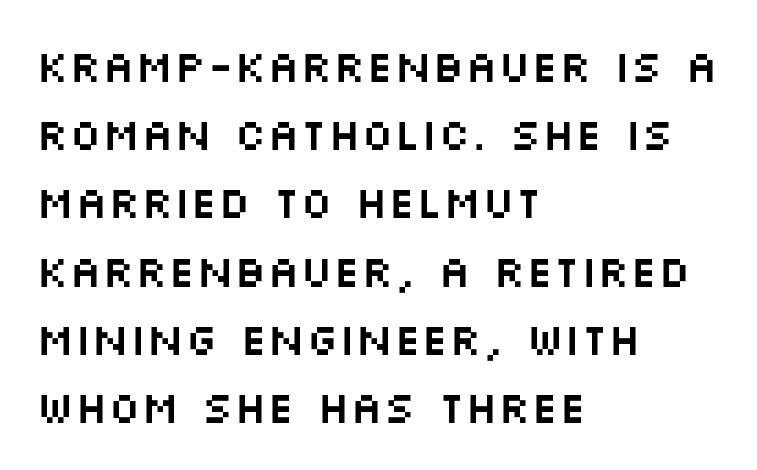
Q: Is the text italic (slanted)? A: No, it is upright.
Q: Is the typeface a serif or a sans-serif typeface? A: Sans-serif.
Q: Is the text underlined? A: No.
Q: How is the paragraph aligned? A: Left-aligned.
Q: Is the spacing between letters normal or unusually wide? A: Normal.
Q: Is the spacing between lines tight, normal or loose? A: Normal.
Q: Width (condensed, normal, or wide)? A: Wide.
Q: Stroke contrast? A: Medium.
Q: x-height? A: Large.
Q: Monospaced? A: No.
